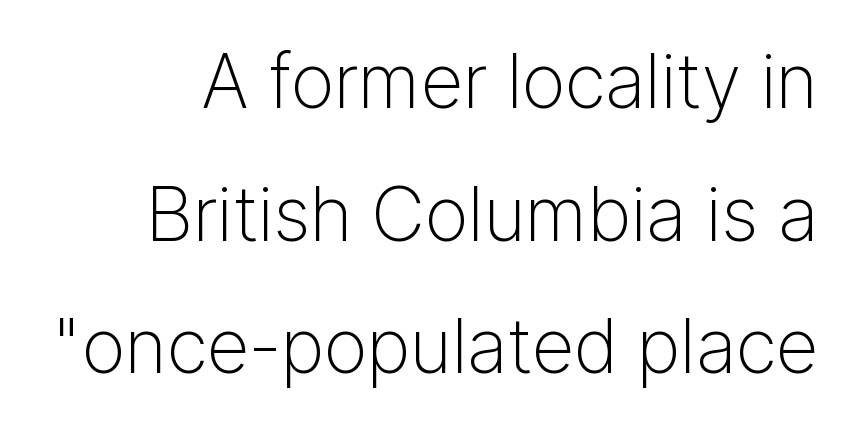
You could not count columns in this text — the font is proportionally spaced. A sans-serif font was chosen for this passage. Tall strokes in this sample are plumb rather than angled. Words appear dense and cohesive because spacing is normal. No chunkiness to these letters — they're not bold.
